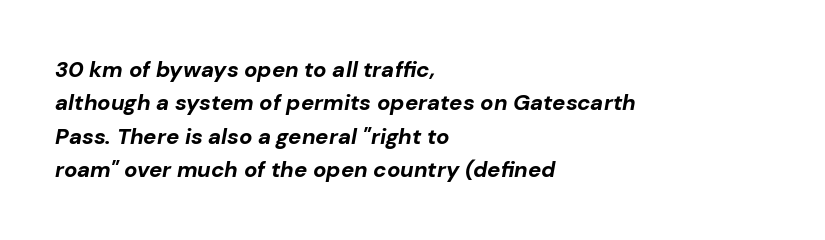
Q: Is the text bold? A: Yes.
Q: Is the text italic (slanted)? A: Yes, it leans right by about 10 degrees.
Q: Is the text underlined? A: No.
Q: How is the paragraph aligned? A: Left-aligned.
Q: Is the spacing between letters normal or unusually wide? A: Normal.
Q: Is the spacing between lines tight, normal or loose? A: Normal.
